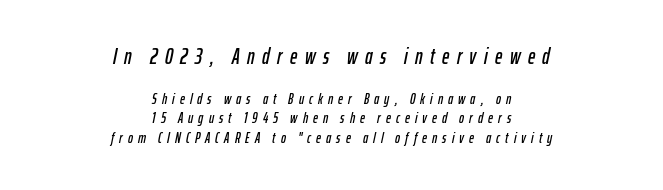
{"italic": "yes", "lean": "right", "slant_degrees": 12, "underline": "no", "align": "center", "line_spacing": "normal", "line_spacing_ratio": 1.32, "letter_spacing": "wide", "letter_spacing_em": 0.34, "larger_block": "first", "size_ratio": 1.47, "glyph_px": 22}
